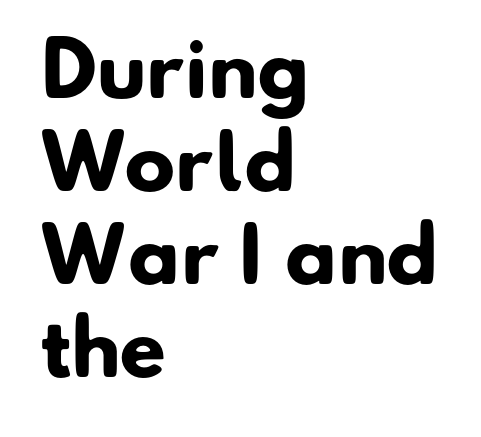
Q: Is the text bold? A: Yes.
Q: Is the typeface a serif or a sans-serif typeface? A: Sans-serif.
Q: Is the text underlined? A: No.
Q: How is the paragraph aligned? A: Left-aligned.
Q: Is the spacing between letters normal or unusually wide? A: Normal.
Q: Width (condensed, normal, or wide)? A: Normal.
Q: Stroke contrast? A: Low.
Q: x-height? A: Small.
Q: Monospaced? A: No.
